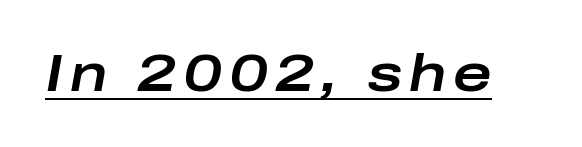
Yep, that's italic — everything's leaning. Is this a fixed-width face? No — the glyphs have proportional, varying widths. Like a heading marked for emphasis, these lines bear an underscore.
